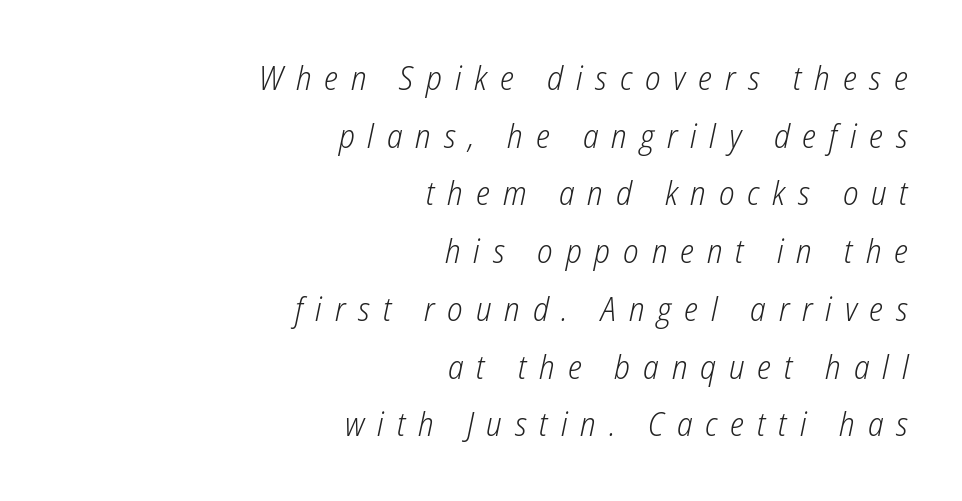
The image shows 33 px light, condensed type, italic (leaning right); set right-aligned, line spacing 1.75x, unusually wide letter spacing (+0.39 em), not underlined; low stroke contrast and a medium x-height.
